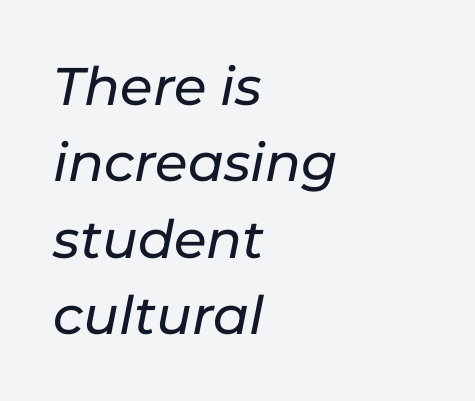
Q: Is the text italic (slanted)? A: Yes, it leans right by about 11 degrees.
Q: Is the text underlined? A: No.
Q: How is the paragraph aligned? A: Left-aligned.
Q: Is the spacing between letters normal or unusually wide? A: Normal.
Q: Is the spacing between lines tight, normal or loose? A: Normal.
Q: Width (condensed, normal, or wide)? A: Normal.
Q: Stroke contrast? A: Low.
Q: x-height? A: Medium.
Q: Monospaced? A: No.
